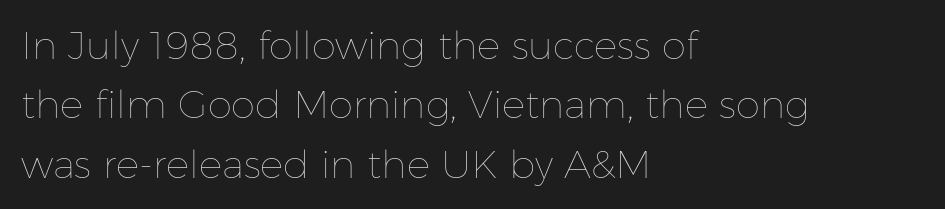
Q: Is the text bold? A: No.
Q: Is the text italic (slanted)? A: No, it is upright.
Q: Is the text underlined? A: No.
Q: How is the paragraph aligned? A: Left-aligned.
Q: Is the spacing between letters normal or unusually wide? A: Normal.
Q: Is the spacing between lines tight, normal or loose? A: Normal.
Q: Width (condensed, normal, or wide)? A: Normal.
Q: Stroke contrast? A: Low.
Q: x-height? A: Medium.
Q: Monospaced? A: No.
